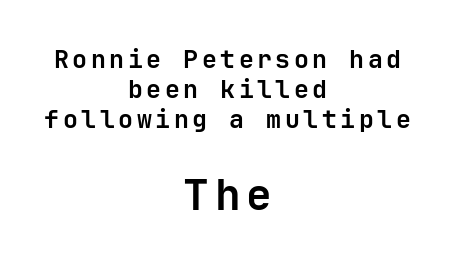
{"serif": "no", "italic": "no", "bold": "yes", "weight": "semibold", "width": "normal", "stroke_contrast": "low", "x_height": "medium", "underline": "no", "align": "center", "line_spacing_ratio": 1.2, "larger_block": "second", "size_ratio": 1.72, "glyph_px": 43}
